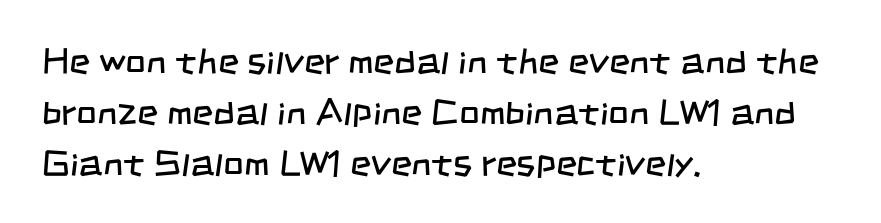
Q: Is the text bold? A: No.
Q: Is the typeface a serif or a sans-serif typeface? A: Sans-serif.
Q: Is the text underlined? A: No.
Q: How is the paragraph aligned? A: Left-aligned.
Q: Is the spacing between letters normal or unusually wide? A: Normal.
Q: Is the spacing between lines tight, normal or loose? A: Normal.
Q: Width (condensed, normal, or wide)? A: Condensed.
Q: Stroke contrast? A: Low.
Q: x-height? A: Large.
Q: Monospaced? A: No.
